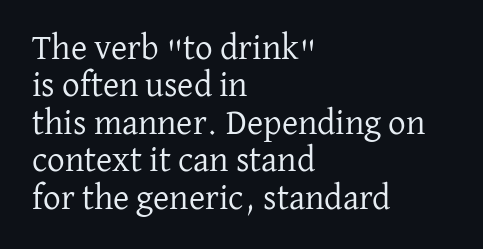
The image shows 35 px regular-weight serif type, upright; set left-aligned, tight line spacing (1.07x), normal letter spacing, not underlined; low stroke contrast and a medium x-height.
